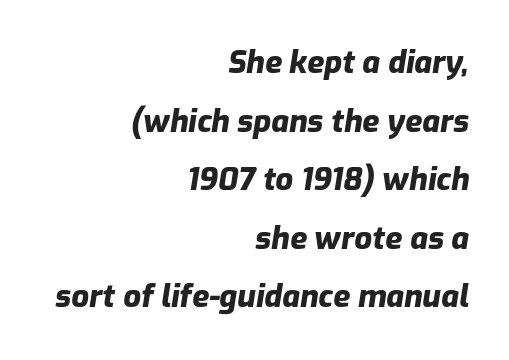
The image shows 31 px heavy type, italic (leaning right); set right-aligned, line spacing 1.89x, normal letter spacing, not underlined; low stroke contrast and a medium x-height.
